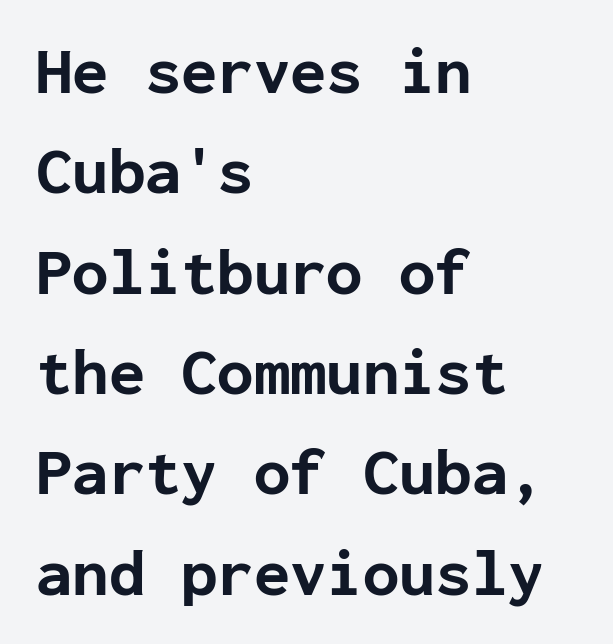
{"serif": "no", "italic": "no", "bold": "yes", "weight": "bold", "width": "normal", "stroke_contrast": "low", "x_height": "medium", "monospaced": "yes", "underline": "no", "align": "left", "line_spacing": "normal", "line_spacing_ratio": 1.52, "letter_spacing": "normal", "letter_spacing_em": 0.0, "glyph_px": 66}
